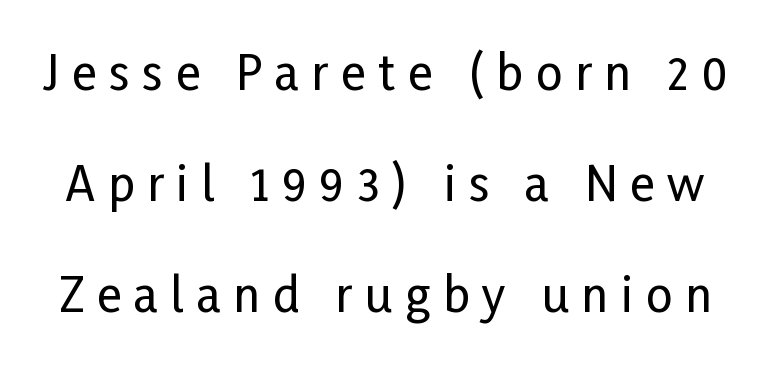
The image shows 47 px condensed sans-serif type, upright; set loose line spacing (2.36x), unusually wide letter spacing (+0.27 em), not underlined; low stroke contrast and a medium x-height.
